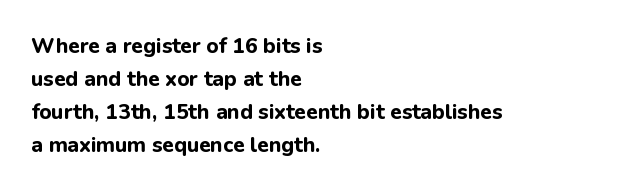
Q: Is the text bold? A: Yes.
Q: Is the text italic (slanted)? A: No, it is upright.
Q: Is the text underlined? A: No.
Q: How is the paragraph aligned? A: Left-aligned.
Q: Is the spacing between letters normal or unusually wide? A: Normal.
Q: Is the spacing between lines tight, normal or loose? A: Normal.
